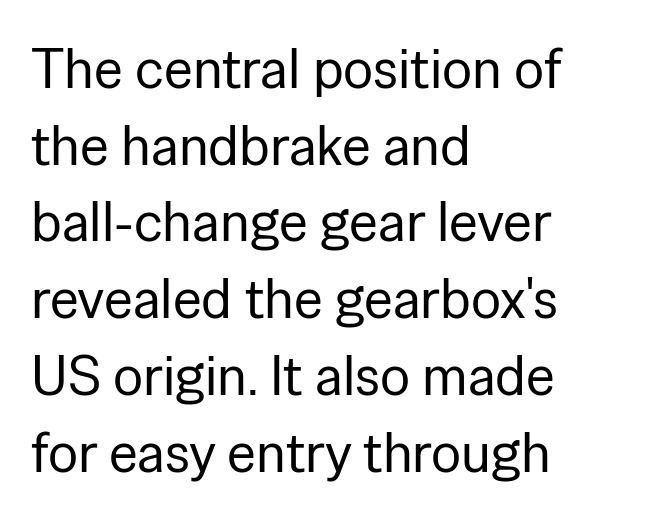
Visually the block forms a straight wall on the left and a jagged coastline on the right. The rendering shows plain stroke endings on the letterforms — a sans-serif design. Every stem runs plumb, perpendicular to the baseline. Whoever set this chose a conventional vertical rhythm. Letters rest on an invisible, unmarked baseline.
